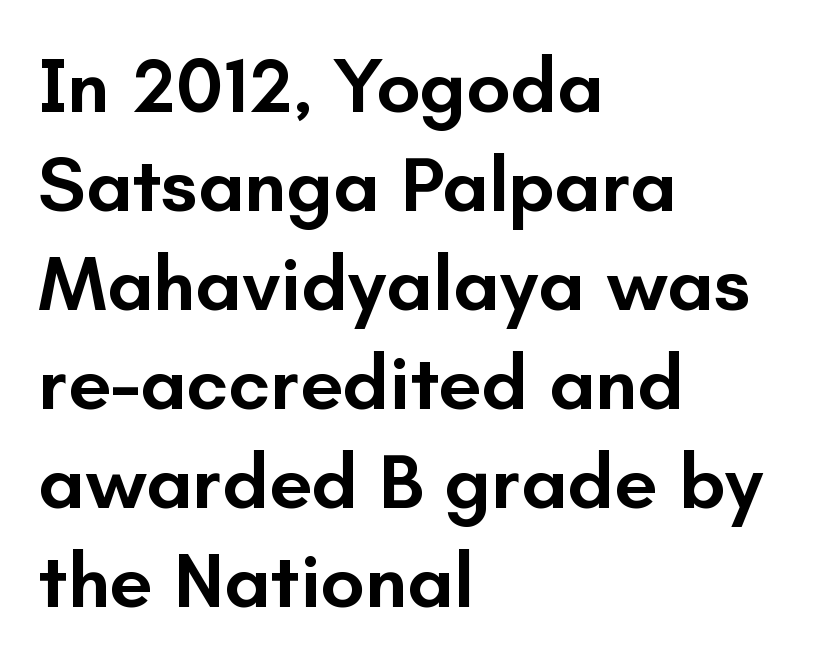
How would I describe the line gaps? Plain and ordinary. The specimen reads as upright at a glance. Honestly, the letter spacing is just normal — you wouldn't notice it. Alignment: flush left. A sans-serif font was chosen for this passage. A bit beefed up — I'd call it semibold rather than bold.
